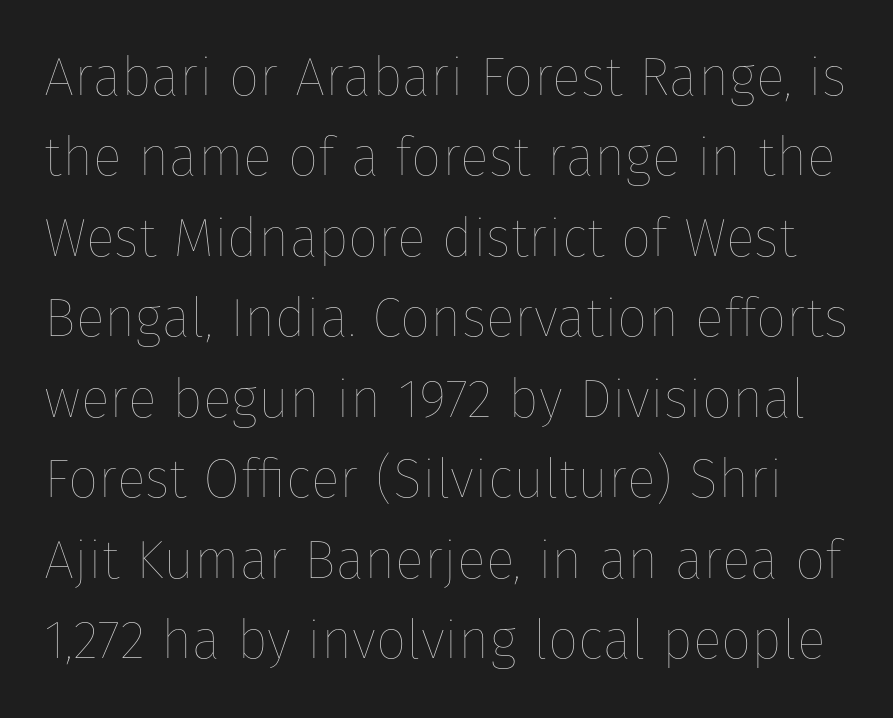
Q: Is the text bold? A: No.
Q: Is the text italic (slanted)? A: No, it is upright.
Q: Is the text underlined? A: No.
Q: Is the spacing between letters normal or unusually wide? A: Normal.
Q: Is the spacing between lines tight, normal or loose? A: Normal.
Q: Width (condensed, normal, or wide)? A: Normal.
Q: Stroke contrast? A: Low.
Q: x-height? A: Medium.
Q: Monospaced? A: No.
